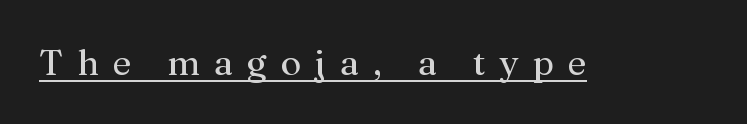
{"serif": "yes", "italic": "no", "bold": "no", "weight": "regular", "width": "normal", "stroke_contrast": "medium", "x_height": "medium", "monospaced": "no", "underline": "yes", "letter_spacing": "wide", "letter_spacing_em": 0.39, "glyph_px": 36}
